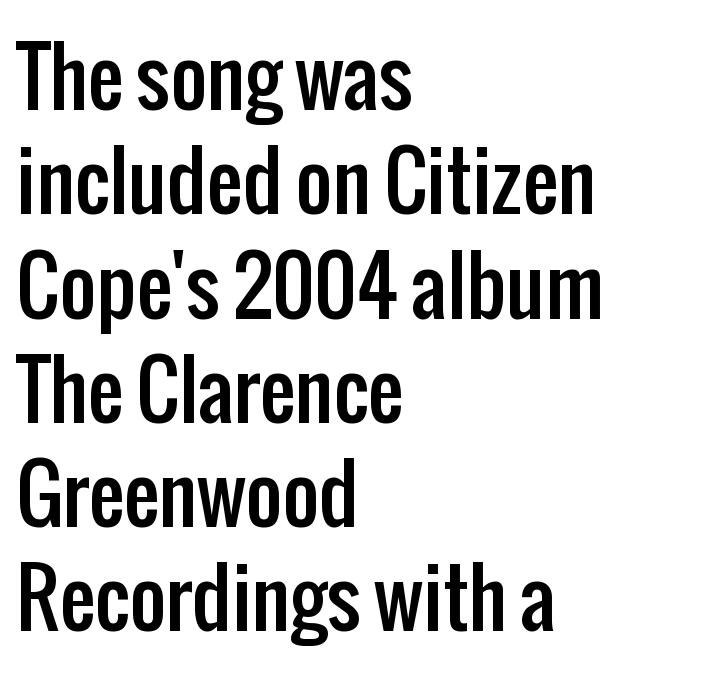
{"serif": "no", "italic": "no", "width": "condensed", "stroke_contrast": "low", "x_height": "medium", "monospaced": "no", "underline": "no", "align": "left", "line_spacing": "normal", "line_spacing_ratio": 1.32, "letter_spacing": "normal", "letter_spacing_em": 0.0, "glyph_px": 79}
